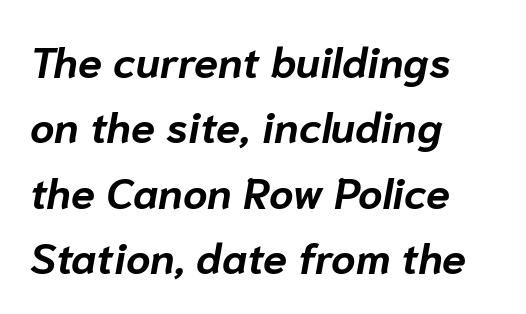
Q: Is the text bold? A: Yes.
Q: Is the text italic (slanted)? A: Yes, it leans right by about 10 degrees.
Q: Is the text underlined? A: No.
Q: How is the paragraph aligned? A: Left-aligned.
Q: Is the spacing between letters normal or unusually wide? A: Normal.
Q: Is the spacing between lines tight, normal or loose? A: Normal.
Q: Width (condensed, normal, or wide)? A: Normal.
Q: Stroke contrast? A: Low.
Q: x-height? A: Medium.
Q: Monospaced? A: No.
